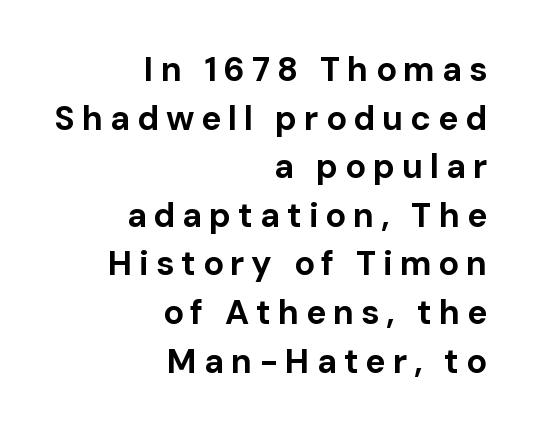
Q: Is the text bold? A: Yes.
Q: Is the text italic (slanted)? A: No, it is upright.
Q: Is the typeface a serif or a sans-serif typeface? A: Sans-serif.
Q: Is the text underlined? A: No.
Q: How is the paragraph aligned? A: Right-aligned.
Q: Is the spacing between letters normal or unusually wide? A: Unusually wide.
Q: Is the spacing between lines tight, normal or loose? A: Normal.
Q: Width (condensed, normal, or wide)? A: Normal.
Q: Stroke contrast? A: Low.
Q: x-height? A: Medium.
Q: Monospaced? A: No.
